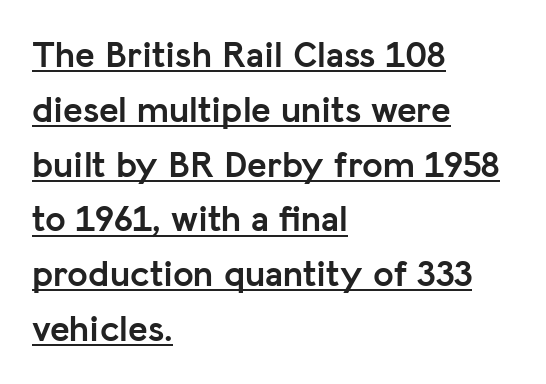
{"serif": "no", "italic": "no", "bold": "yes", "weight": "semibold", "width": "normal", "stroke_contrast": "low", "x_height": "medium", "monospaced": "no", "underline": "yes", "align": "left", "line_spacing": "normal", "line_spacing_ratio": 1.48, "letter_spacing": "normal", "letter_spacing_em": 0.0, "glyph_px": 37}
